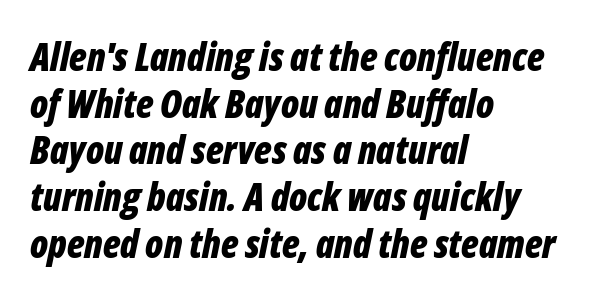
The image shows 38 px bold, condensed type, italic (leaning right); set left-aligned, line spacing 1.23x, normal letter spacing, not underlined; low stroke contrast and a medium x-height.
